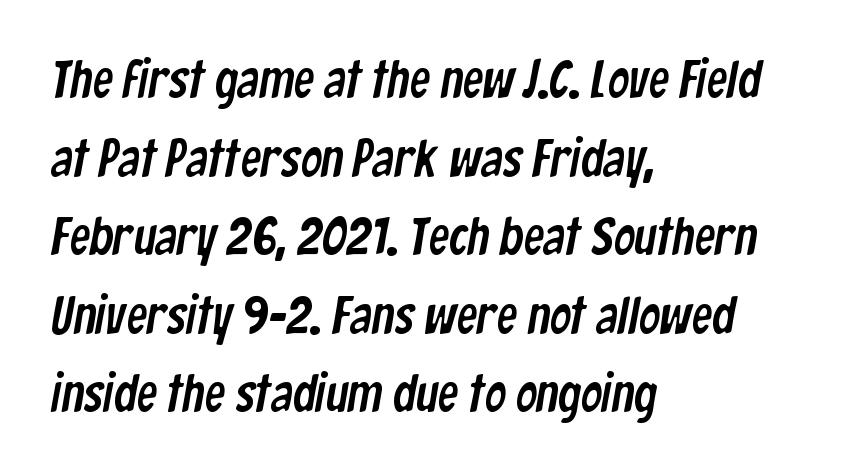
Q: Is the typeface a serif or a sans-serif typeface? A: Sans-serif.
Q: Is the text underlined? A: No.
Q: How is the paragraph aligned? A: Left-aligned.
Q: Is the spacing between letters normal or unusually wide? A: Normal.
Q: Is the spacing between lines tight, normal or loose? A: Normal.
Q: Width (condensed, normal, or wide)? A: Condensed.
Q: Stroke contrast? A: Low.
Q: x-height? A: Medium.
Q: Monospaced? A: No.
